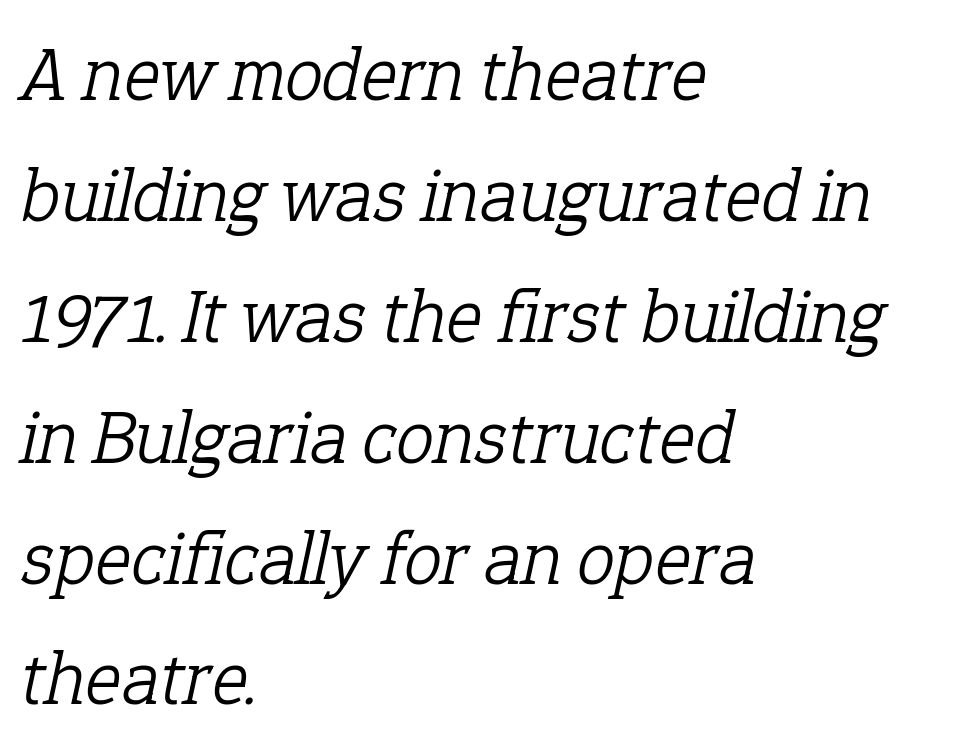
Q: Is the text bold? A: No.
Q: Is the text italic (slanted)? A: Yes, it leans right by about 12 degrees.
Q: Is the typeface a serif or a sans-serif typeface? A: Serif.
Q: Is the text underlined? A: No.
Q: How is the paragraph aligned? A: Left-aligned.
Q: Is the spacing between letters normal or unusually wide? A: Normal.
Q: Is the spacing between lines tight, normal or loose? A: Normal.
Q: Width (condensed, normal, or wide)? A: Normal.
Q: Stroke contrast? A: Low.
Q: x-height? A: Medium.
Q: Monospaced? A: No.
